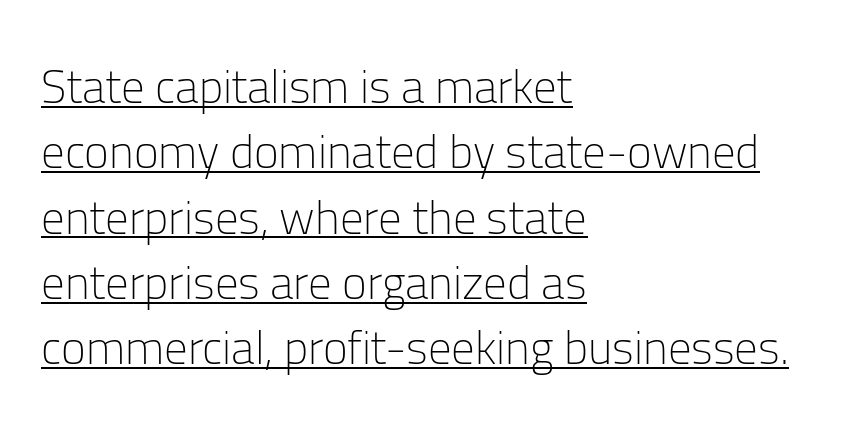
The image shows 47 px light sans-serif type, upright; set left-aligned, normal line spacing (1.39x), normal letter spacing, underlined; low stroke contrast and a medium x-height.
